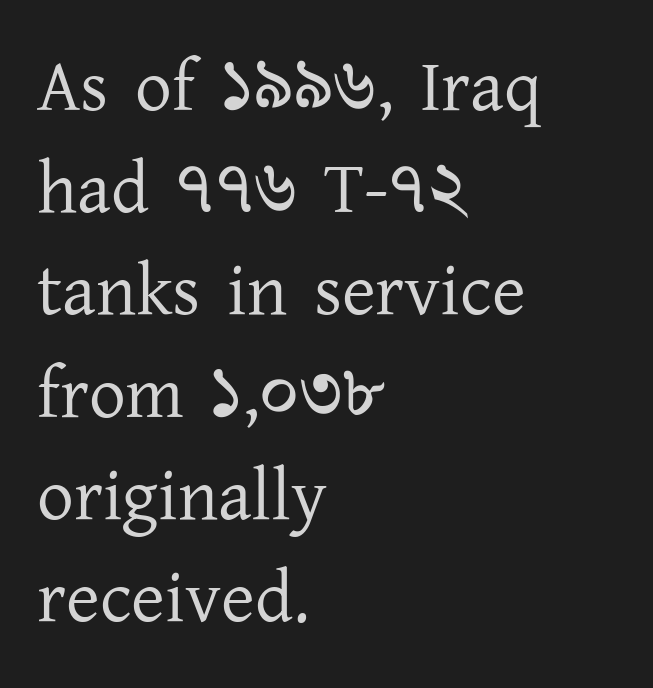
Nope, not italic — everything's standing straight. What stands out about the letter spacing? Nothing — it is the standard amount. Layout note: lines flush left. The passage shown is typeset with a serif family. This block has exactly the height ordinary leading produces. Proportional: the letters do not fall into vertical columns.
